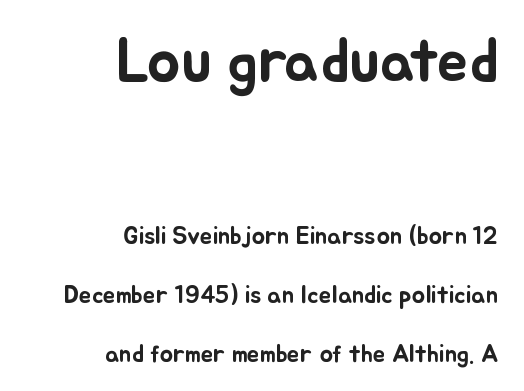
If you measured baseline to baseline, you'd find a long distance. A typesetter would call this zero additional tracking. If you drew a ruler down the right edge, every line would touch it. Has an underline been added? It has not. Character widths vary here, with narrow letters taking less room than wide ones. Every character sits straight up, as roman type does.
